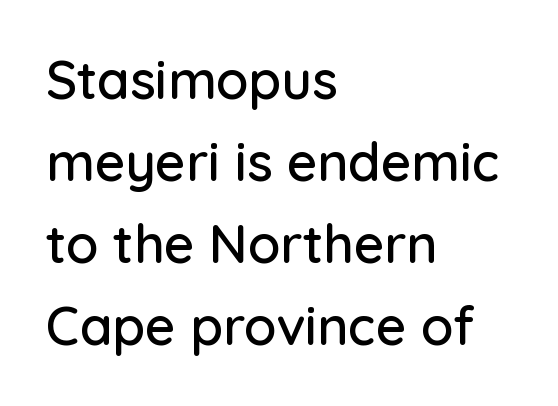
The image shows 53 px sans-serif type, upright; set left-aligned, normal line spacing (1.55x), normal letter spacing, not underlined; low stroke contrast and a medium x-height.
